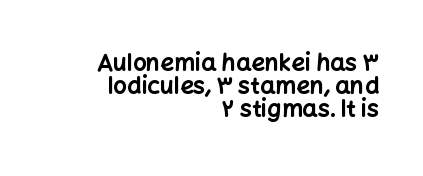
Rendered with straight, roman letterforms. This sample is right-justified, so line beginnings fall wherever the words allow. What's the leading like? Squeezed, with rows nearly overlapping. Is the type bold? Yes — the strokes are clearly thick and heavy. Students, note that the glyphs here touch the page at normal intervals. The words here are not underlined.
